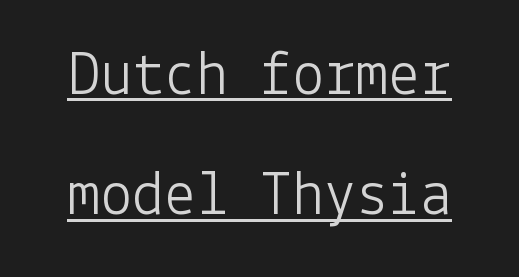
The rendering shows plain stroke endings on the letterforms — a sans-serif design. Italic: no, the glyphs are upright roman. Glance below the letters and you will spot a drawn line. How are the letters spaced? Ordinarily, with no added tracking.
